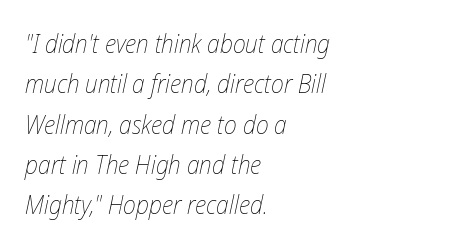
Notice how descenders clear the ascenders below comfortably — that's standard leading. Any mark beneath the type? The region is blank. Stroke mass is kept to a normal reading level or below. The axis of the letterforms is tilted away from vertical. Characters follow at the spacing the type designer built in.
